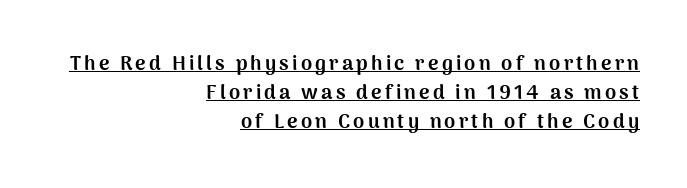
The leading is moderate, giving the passage an even texture. A flush-right, rag-left setting is used for this passage. Emphasis by weight is at full strength: bold. Each line of the rendering has a horizontal stroke beneath the glyphs. Style check: upright.
